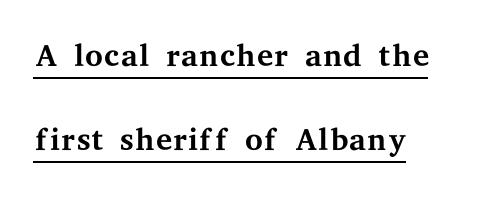
The image shows 46 px regular-weight, wide serif type, upright; set left-aligned, line spacing 1.83x, normal letter spacing, underlined; medium stroke contrast and a medium x-height.
